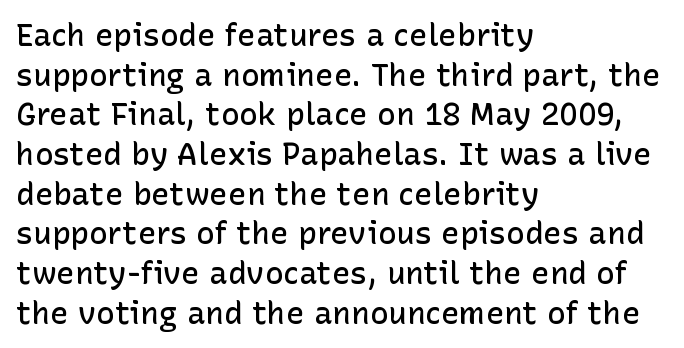
The image shows 31 px semibold sans-serif type, upright; set left-aligned, normal line spacing (1.28x), normal letter spacing, not underlined; low stroke contrast and a medium x-height.
